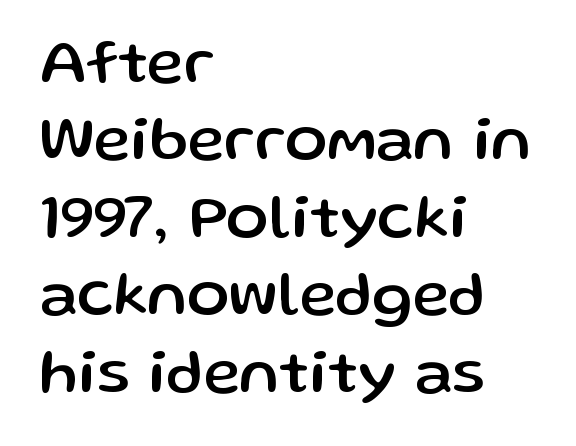
Q: Is the text italic (slanted)? A: No, it is upright.
Q: Is the typeface a serif or a sans-serif typeface? A: Sans-serif.
Q: Is the text underlined? A: No.
Q: How is the paragraph aligned? A: Left-aligned.
Q: Is the spacing between letters normal or unusually wide? A: Normal.
Q: Width (condensed, normal, or wide)? A: Normal.
Q: Stroke contrast? A: Low.
Q: x-height? A: Medium.
Q: Monospaced? A: No.
